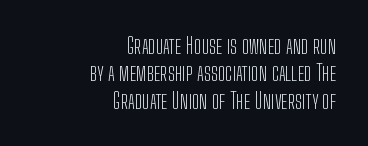
Q: Is the text bold? A: No.
Q: Is the text italic (slanted)? A: No, it is upright.
Q: Is the text underlined? A: No.
Q: How is the paragraph aligned? A: Right-aligned.
Q: Is the spacing between letters normal or unusually wide? A: Normal.
Q: Is the spacing between lines tight, normal or loose? A: Normal.
